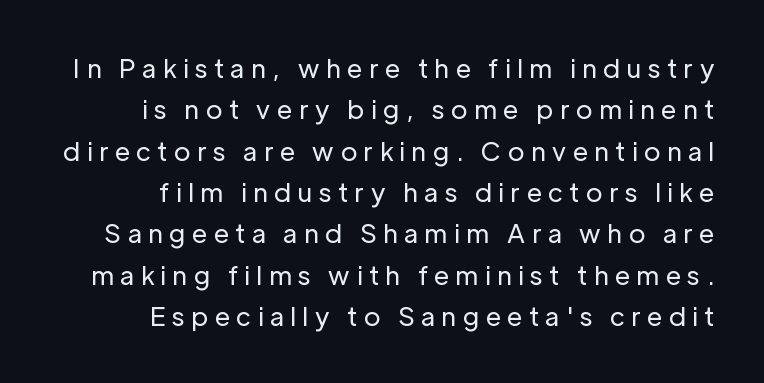
Students, observe: this is what conventionally led text looks like. The specimen omits any rule beneath the text block's lines. Between one letter and the next there's a generous, obvious gap. This sample uses an upright cut, with every glyph sitting square on the baseline. The strokes are not fattened; the text isn't bold.
